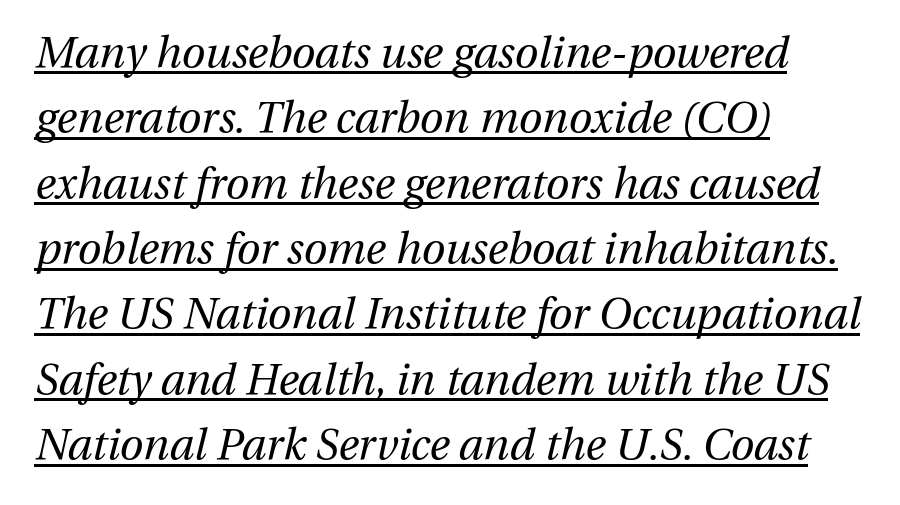
Q: Is the text bold? A: No.
Q: Is the text italic (slanted)? A: Yes, it leans right by about 13 degrees.
Q: Is the text underlined? A: Yes.
Q: How is the paragraph aligned? A: Left-aligned.
Q: Is the spacing between letters normal or unusually wide? A: Normal.
Q: Is the spacing between lines tight, normal or loose? A: Normal.
Q: Width (condensed, normal, or wide)? A: Normal.
Q: Stroke contrast? A: Medium.
Q: x-height? A: Medium.
Q: Monospaced? A: No.
